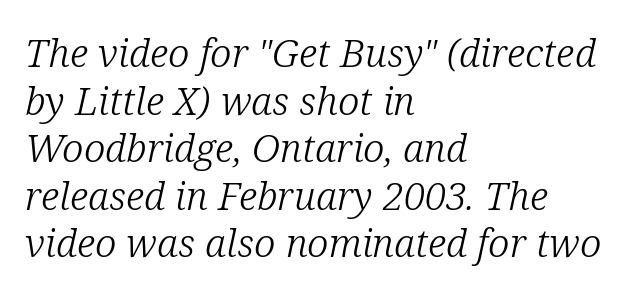
The line texture is even and compact thanks to regular tracking. Examine the stroke ends and you'll spot serifs. The text carries the slant typical of an italic or oblique font. Anything drawn beneath the words? Only blank space.
